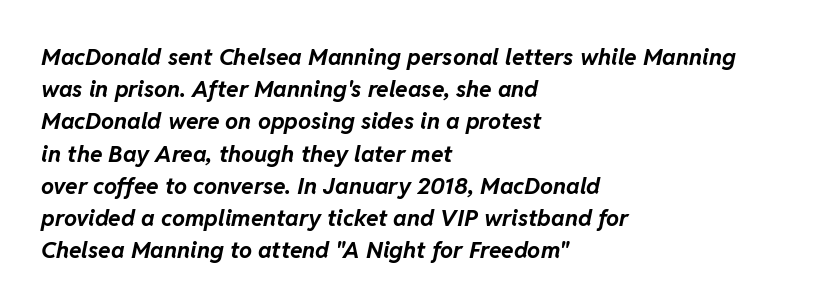
{"italic": "yes", "lean": "right", "slant_degrees": 11, "bold": "yes", "underline": "no", "align": "left", "line_spacing": "normal", "line_spacing_ratio": 1.4, "letter_spacing": "normal", "letter_spacing_em": 0.0, "glyph_px": 23}
